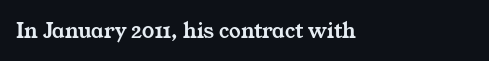
Q: Is the text underlined? A: No.
Q: How is the paragraph aligned? A: Left-aligned.
Q: Is the spacing between letters normal or unusually wide? A: Normal.
